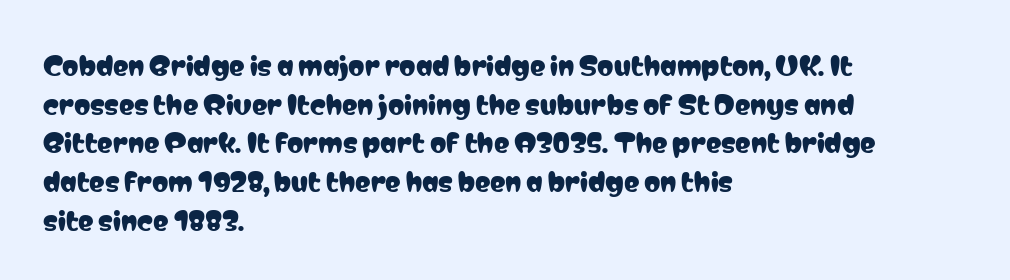
If you measured baseline to baseline, you'd find a middling distance. The line texture is even and compact thanks to regular tracking. Descender tails drop into unmarked territory. Posture: upright roman. Horizontally, the lines are justified to the leading edge only.
